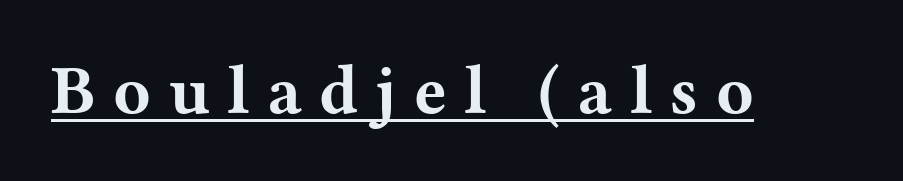
{"serif": "yes", "italic": "no", "bold": "yes", "weight": "bold", "width": "wide", "stroke_contrast": "medium", "x_height": "medium", "monospaced": "no", "underline": "yes", "letter_spacing": "wide", "letter_spacing_em": 0.25, "glyph_px": 69}
